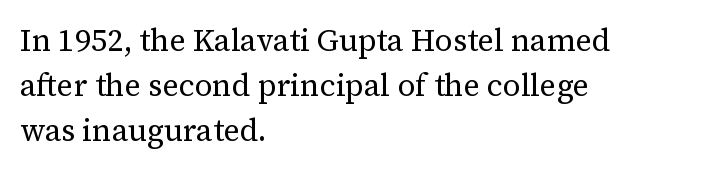
Q: Is the text bold? A: No.
Q: Is the text italic (slanted)? A: No, it is upright.
Q: Is the typeface a serif or a sans-serif typeface? A: Serif.
Q: Is the text underlined? A: No.
Q: How is the paragraph aligned? A: Left-aligned.
Q: Is the spacing between letters normal or unusually wide? A: Normal.
Q: Is the spacing between lines tight, normal or loose? A: Normal.
Q: Width (condensed, normal, or wide)? A: Normal.
Q: Stroke contrast? A: Medium.
Q: x-height? A: Medium.
Q: Monospaced? A: No.
